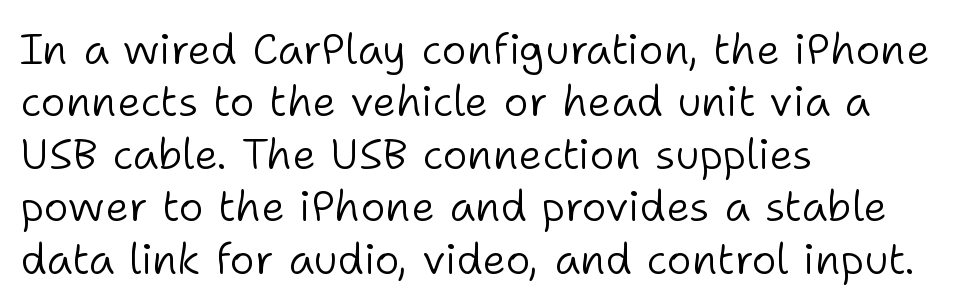
The image shows 43 px light sans-serif type, upright; set left-aligned, line spacing 1.22x, normal letter spacing, not underlined; low stroke contrast and a medium x-height.
